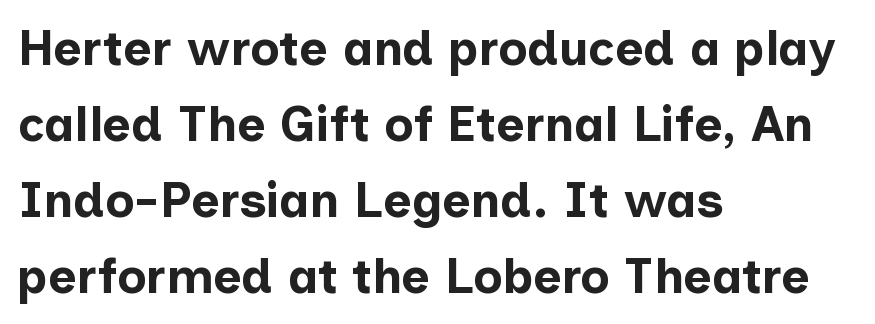
The image shows 49 px bold sans-serif type, upright; set left-aligned, normal line spacing (1.55x), normal letter spacing, not underlined; low stroke contrast and a medium x-height.
